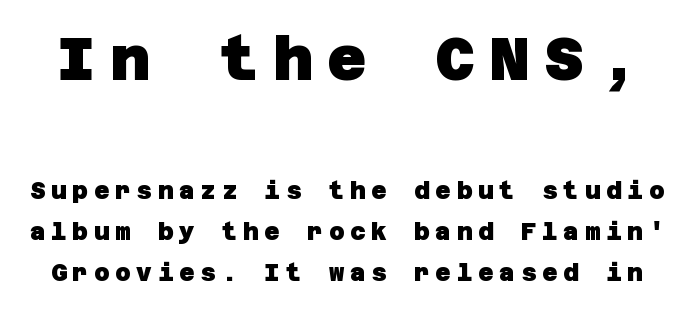
The image shows 61 px heavy sans-serif type; set line spacing 1.72x, unusually wide letter spacing (+0.24 em), not underlined; the first (top) block is 2.54x larger; low stroke contrast and a large x-height.
